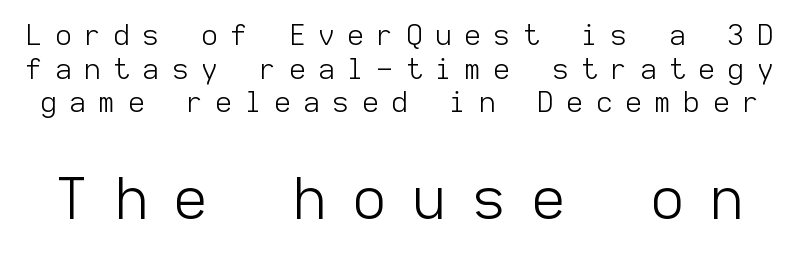
Q: Is the text bold? A: No.
Q: Is the text italic (slanted)? A: No, it is upright.
Q: Is the typeface a serif or a sans-serif typeface? A: Sans-serif.
Q: Is the text underlined? A: No.
Q: Is the spacing between letters normal or unusually wide? A: Unusually wide.
Q: Which block of text is set in a larger size, the first (top) or the second (bottom)? A: The second (bottom) one.
Q: Width (condensed, normal, or wide)? A: Normal.
Q: Stroke contrast? A: Low.
Q: x-height? A: Medium.
Q: Monospaced? A: Yes.
